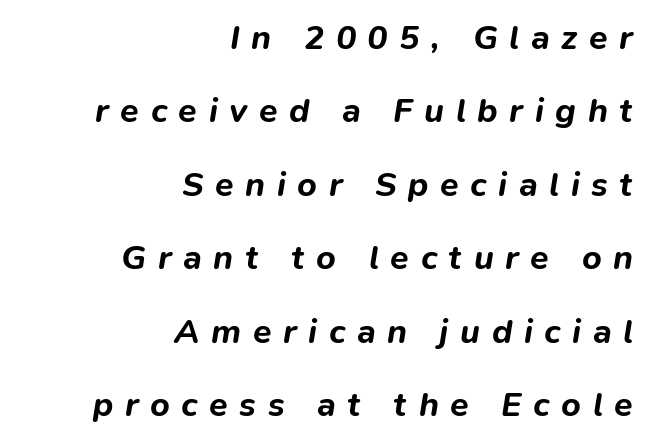
The image shows 34 px bold type, italic (leaning right); set right-aligned, loose line spacing (2.16x), unusually wide letter spacing (+0.34 em), not underlined; low stroke contrast and a medium x-height.
